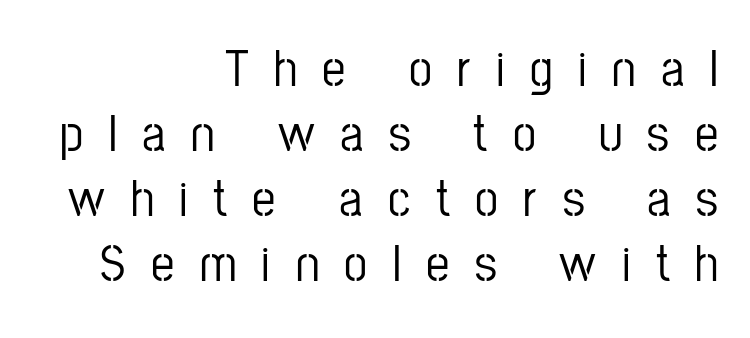
Q: Is the text italic (slanted)? A: No, it is upright.
Q: Is the typeface a serif or a sans-serif typeface? A: Sans-serif.
Q: Is the text underlined? A: No.
Q: How is the paragraph aligned? A: Right-aligned.
Q: Is the spacing between letters normal or unusually wide? A: Unusually wide.
Q: Is the spacing between lines tight, normal or loose? A: Normal.
Q: Width (condensed, normal, or wide)? A: Condensed.
Q: Stroke contrast? A: Low.
Q: x-height? A: Medium.
Q: Monospaced? A: No.
